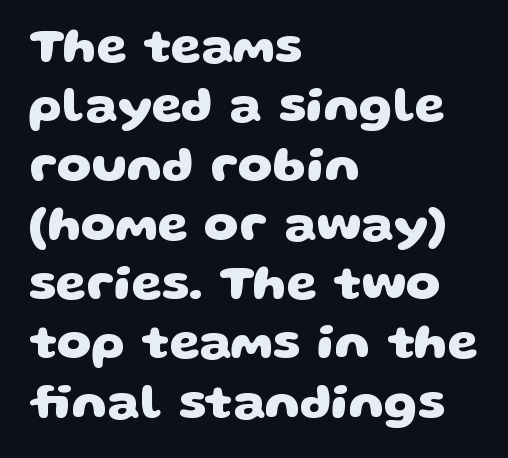
{"serif": "no", "bold": "yes", "weight": "heavy", "width": "wide", "stroke_contrast": "low", "x_height": "large", "monospaced": "no", "underline": "no", "align": "left", "line_spacing_ratio": 1.21, "letter_spacing": "normal", "letter_spacing_em": 0.0, "glyph_px": 49}
